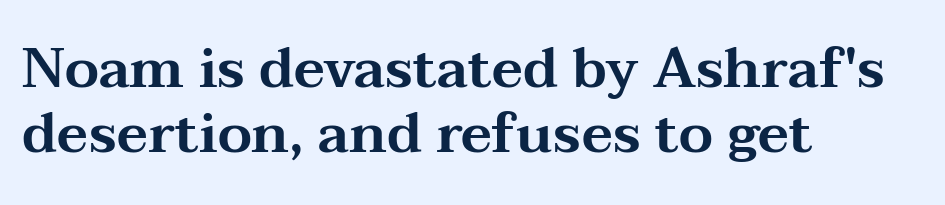
{"serif": "yes", "italic": "no", "width": "wide", "stroke_contrast": "medium", "x_height": "medium", "monospaced": "no", "underline": "no", "align": "left", "line_spacing_ratio": 1.19, "letter_spacing": "normal", "letter_spacing_em": 0.0, "glyph_px": 55}
